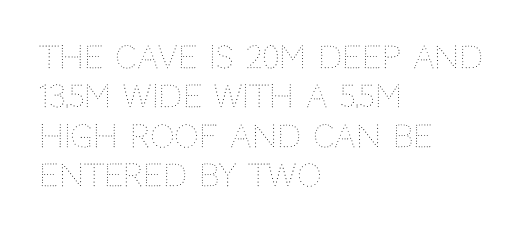
{"italic": "no", "bold": "no", "weight": "thin", "width": "normal", "stroke_contrast": "medium", "x_height": "large", "monospaced": "no", "underline": "no", "align": "left", "line_spacing": "normal", "line_spacing_ratio": 1.27, "letter_spacing": "normal", "letter_spacing_em": 0.0, "glyph_px": 31}
